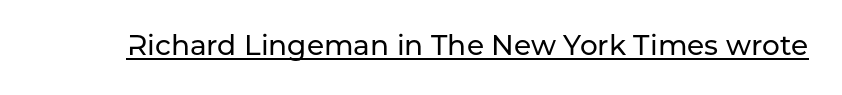
Each line of the rendering has a horizontal stroke beneath the glyphs. The letterforms sit shoulder to shoulder at normal distance. If you drew a line through each stem, it would be perfectly vertical. Nope, no serifs anywhere on these letters. This sample has the flowing, uneven cadence of proportional lettering.
